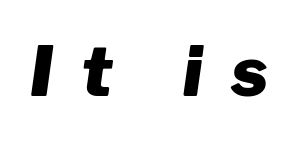
{"italic": "yes", "lean": "right", "slant_degrees": 8, "bold": "yes", "weight": "heavy", "width": "normal", "stroke_contrast": "low", "x_height": "medium", "monospaced": "no", "underline": "no", "letter_spacing": "wide", "letter_spacing_em": 0.42, "glyph_px": 68}
